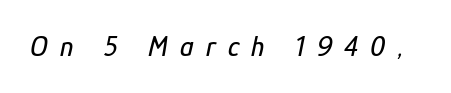
Q: Is the text italic (slanted)? A: Yes, it leans right by about 12 degrees.
Q: Is the text underlined? A: No.
Q: Is the spacing between letters normal or unusually wide? A: Unusually wide.
Q: Width (condensed, normal, or wide)? A: Condensed.
Q: Stroke contrast? A: Low.
Q: x-height? A: Medium.
Q: Monospaced? A: No.
